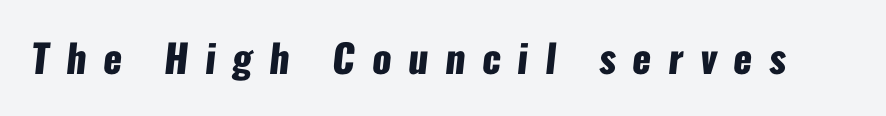
Q: Is the text bold? A: Yes.
Q: Is the typeface a serif or a sans-serif typeface? A: Sans-serif.
Q: Is the text underlined? A: No.
Q: Is the spacing between letters normal or unusually wide? A: Unusually wide.
Q: Width (condensed, normal, or wide)? A: Condensed.
Q: Stroke contrast? A: Low.
Q: x-height? A: Medium.
Q: Monospaced? A: No.
